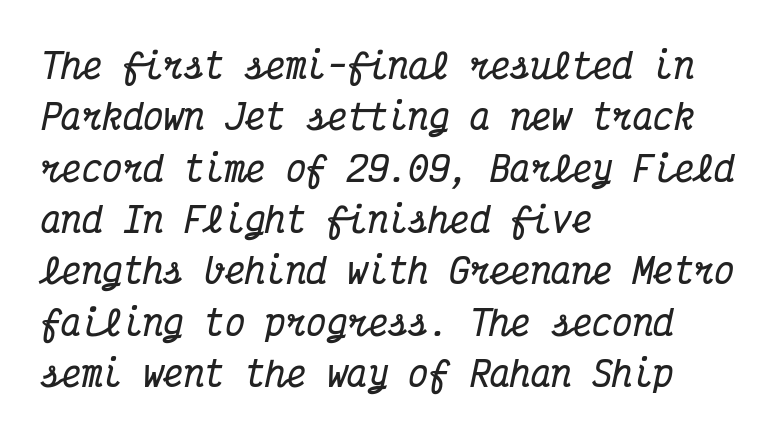
The image shows 34 px bold, condensed serif type, italic (leaning right), monospaced; set left-aligned, normal line spacing (1.51x), normal letter spacing, not underlined; medium stroke contrast and a medium x-height.
